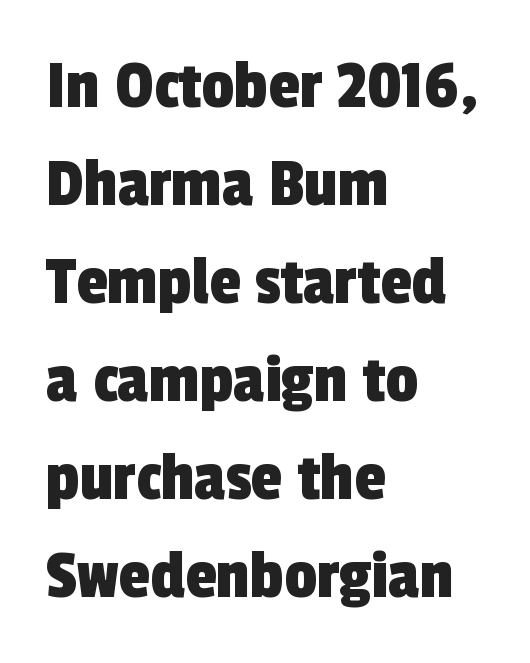
Q: Is the typeface a serif or a sans-serif typeface? A: Sans-serif.
Q: Is the text underlined? A: No.
Q: How is the paragraph aligned? A: Left-aligned.
Q: Is the spacing between letters normal or unusually wide? A: Normal.
Q: Is the spacing between lines tight, normal or loose? A: Normal.
Q: Width (condensed, normal, or wide)? A: Condensed.
Q: x-height? A: Medium.
Q: Monospaced? A: No.
